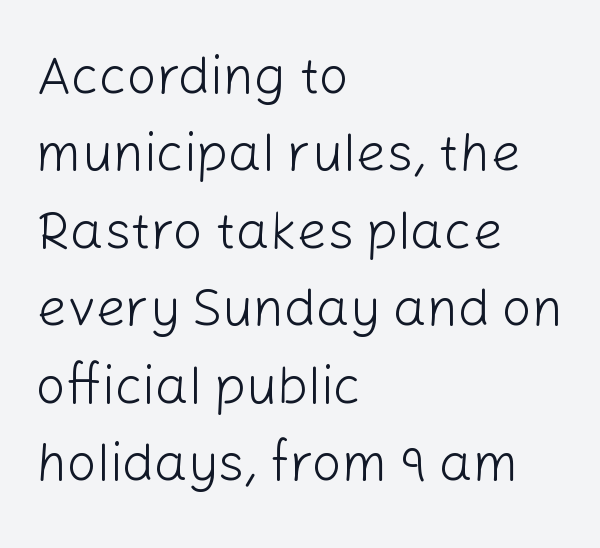
These lines were composed using upright roman letters. Serif or sans? Sans — the stroke terminals are bare. Vertical spacing — default. The zone under the glyphs is completely vacant. The paragraph shown leans on its left margin.
